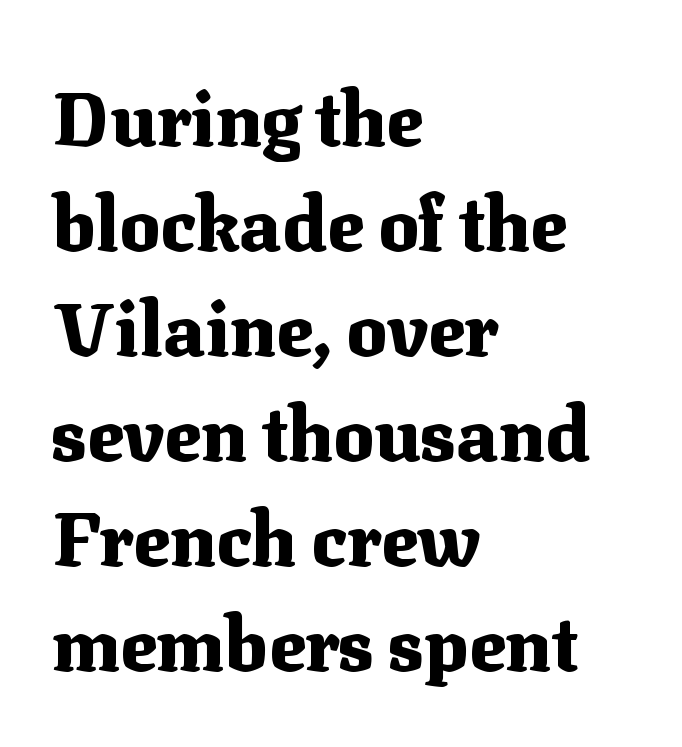
The image shows 75 px heavy serif type, upright; set left-aligned, normal line spacing (1.4x), normal letter spacing, not underlined; medium stroke contrast and a medium x-height.
